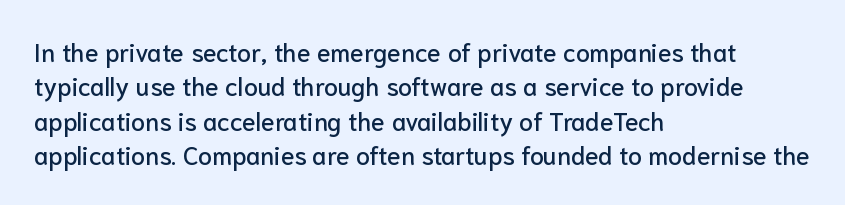
{"italic": "no", "underline": "no", "align": "left", "line_spacing": "normal", "line_spacing_ratio": 1.38, "letter_spacing": "normal", "letter_spacing_em": 0.0, "glyph_px": 25}
